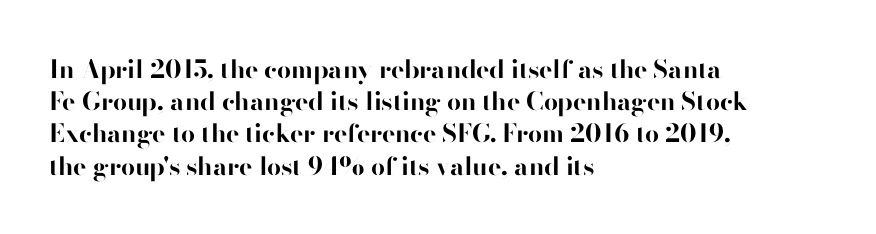
{"italic": "no", "bold": "yes", "underline": "no", "align": "left", "line_spacing": "normal", "line_spacing_ratio": 1.29, "letter_spacing": "normal", "letter_spacing_em": 0.0, "glyph_px": 25}
